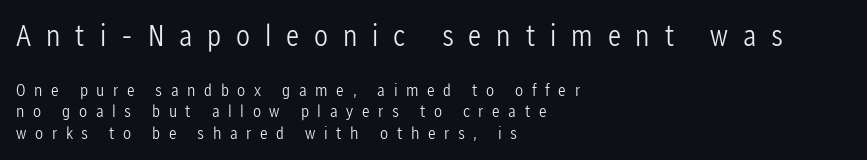
Q: Is the text bold? A: No.
Q: Is the text italic (slanted)? A: No, it is upright.
Q: Is the typeface a serif or a sans-serif typeface? A: Sans-serif.
Q: Is the text underlined? A: No.
Q: How is the paragraph aligned? A: Left-aligned.
Q: Is the spacing between letters normal or unusually wide? A: Unusually wide.
Q: Which block of text is set in a larger size, the first (top) or the second (bottom)? A: The first (top) one.
Q: Width (condensed, normal, or wide)? A: Condensed.
Q: Stroke contrast? A: Low.
Q: x-height? A: Medium.
Q: Monospaced? A: No.
